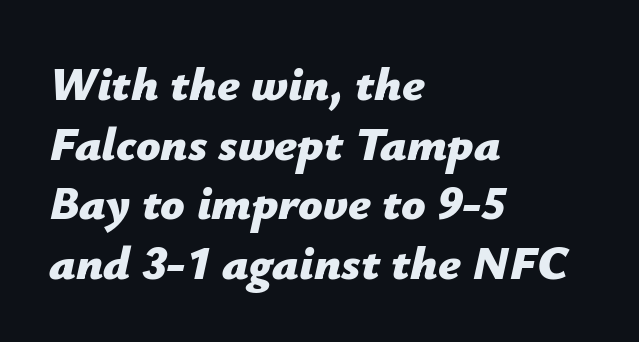
Q: Is the text bold? A: Yes.
Q: Is the text italic (slanted)? A: Yes, it leans right by about 12 degrees.
Q: Is the text underlined? A: No.
Q: How is the paragraph aligned? A: Left-aligned.
Q: Is the spacing between letters normal or unusually wide? A: Normal.
Q: Width (condensed, normal, or wide)? A: Normal.
Q: Stroke contrast? A: Low.
Q: x-height? A: Medium.
Q: Monospaced? A: No.
